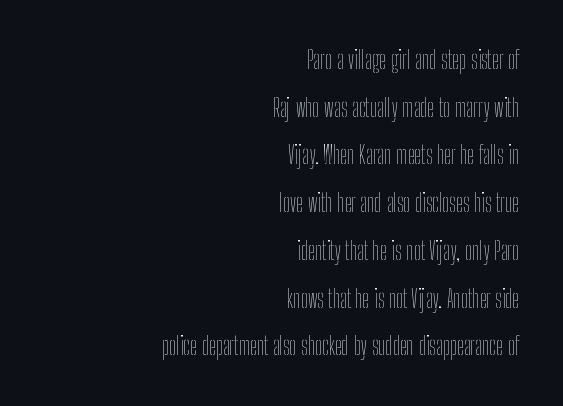
This sample uses an upright cut, with every glyph sitting square on the baseline. The rendering anchors every line to the right-hand side. The font sits on the lighter half of the weight spectrum, regular included. How are the letters spaced? Ordinarily, with no added tracking.
